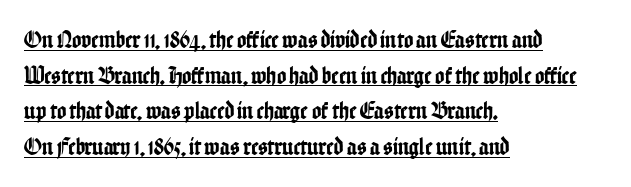
Notice how descenders clear the ascenders below comfortably — that's standard leading. Italic? Not at all — the glyphs are vertical. Reading down the block, your eye returns to a fixed left position each line. The passage shown is underscored from start to finish. Observe the ordinary spacing: letters are neighbours, not strangers.
